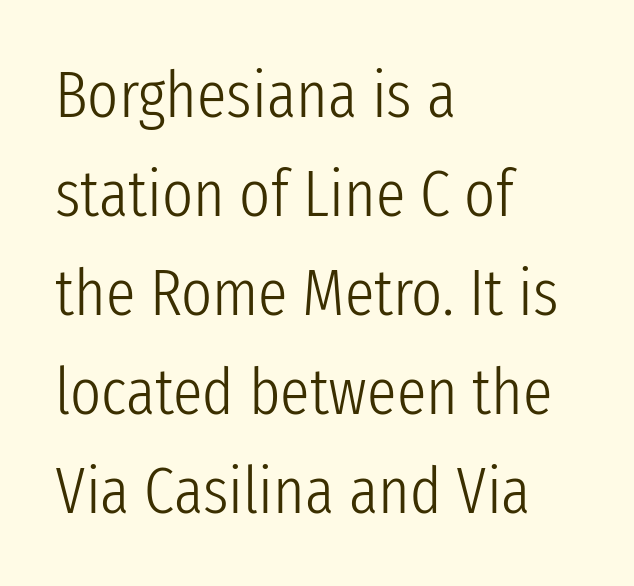
Q: Is the text bold? A: No.
Q: Is the text italic (slanted)? A: No, it is upright.
Q: Is the typeface a serif or a sans-serif typeface? A: Sans-serif.
Q: Is the text underlined? A: No.
Q: How is the paragraph aligned? A: Left-aligned.
Q: Is the spacing between letters normal or unusually wide? A: Normal.
Q: Is the spacing between lines tight, normal or loose? A: Normal.
Q: Width (condensed, normal, or wide)? A: Condensed.
Q: Stroke contrast? A: Low.
Q: x-height? A: Medium.
Q: Monospaced? A: No.
